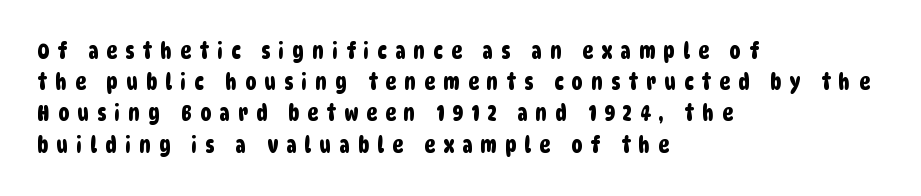
{"underline": "no", "align": "left", "line_spacing": "normal", "line_spacing_ratio": 1.42, "letter_spacing": "wide", "letter_spacing_em": 0.38, "glyph_px": 22}
